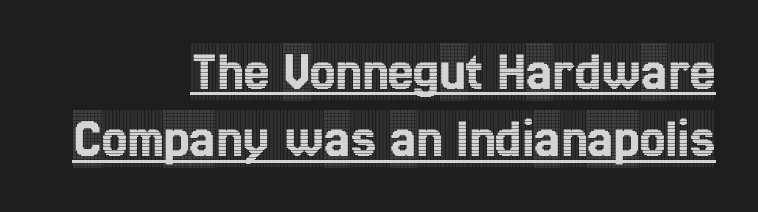
Proportional: the letters do not fall into vertical columns. The typography opts for an upright posture over an oblique one. Where is the straight margin? On the right. A typesetter would call this zero additional tracking. You can see a thin bar hugging the bottom of the glyphs. The characters display serif detailing at their extremities.
